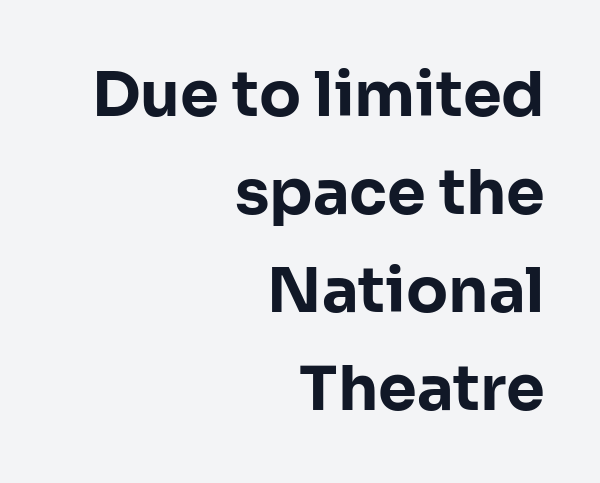
The image shows 62 px bold sans-serif type, upright; set right-aligned, normal line spacing (1.58x), normal letter spacing, not underlined; low stroke contrast and a medium x-height.
